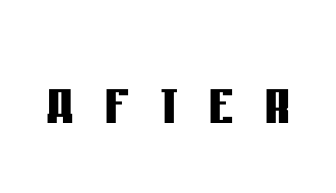
{"serif": "no", "italic": "no", "bold": "yes", "weight": "semibold", "width": "condensed", "stroke_contrast": "low", "x_height": "large", "monospaced": "no", "underline": "no", "letter_spacing": "wide", "letter_spacing_em": 0.4, "glyph_px": 77}
